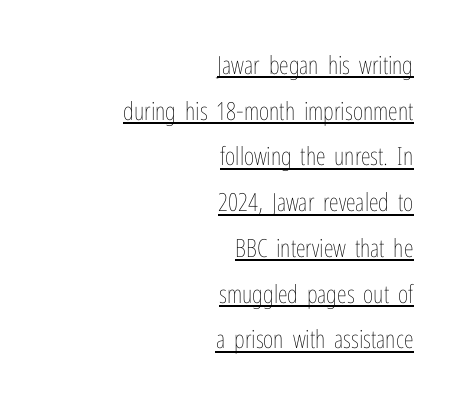
The image shows 25 px text type, upright; set right-aligned, line spacing 1.83x, normal letter spacing, underlined.
